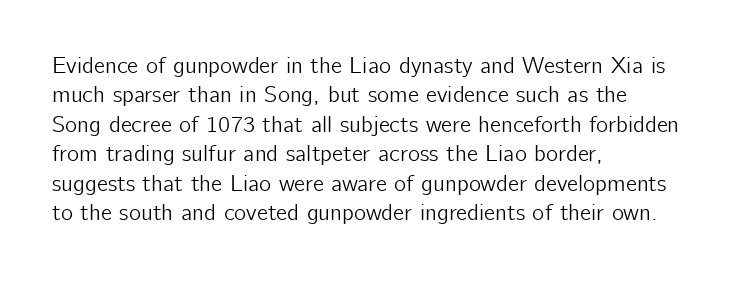
{"italic": "no", "underline": "no", "align": "left", "line_spacing": "normal", "line_spacing_ratio": 1.28, "letter_spacing": "normal", "letter_spacing_em": 0.0, "glyph_px": 23}
